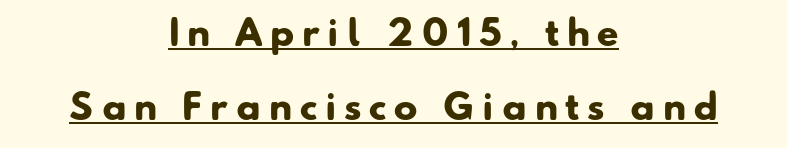
The lines are quadded center. The rendering uses natural spacing where letterforms have individual widths. To sum up the face: it is a sans, with no serifs. Strong, thick strokes mark this as bold type. Is the letter spacing exaggerated? Yes — the characters are pushed far apart. The designer dialed line spacing up above the default.
